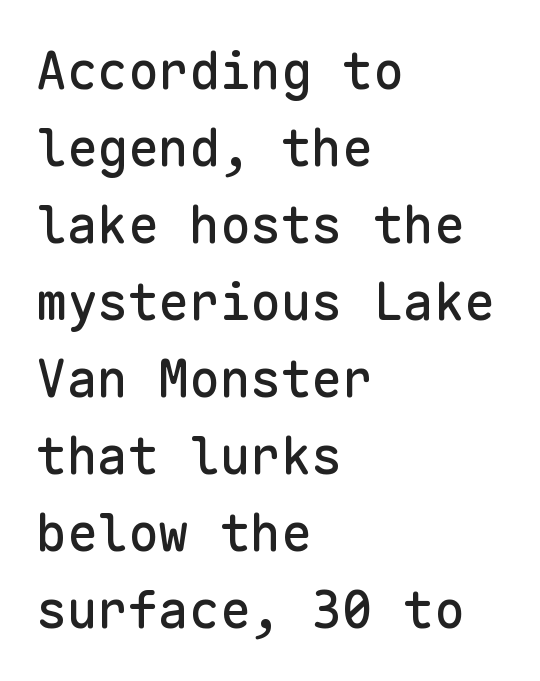
Q: Is the text italic (slanted)? A: No, it is upright.
Q: Is the typeface a serif or a sans-serif typeface? A: Sans-serif.
Q: Is the text underlined? A: No.
Q: How is the paragraph aligned? A: Left-aligned.
Q: Is the spacing between letters normal or unusually wide? A: Normal.
Q: Is the spacing between lines tight, normal or loose? A: Normal.
Q: Width (condensed, normal, or wide)? A: Normal.
Q: Stroke contrast? A: Low.
Q: x-height? A: Medium.
Q: Monospaced? A: Yes.
